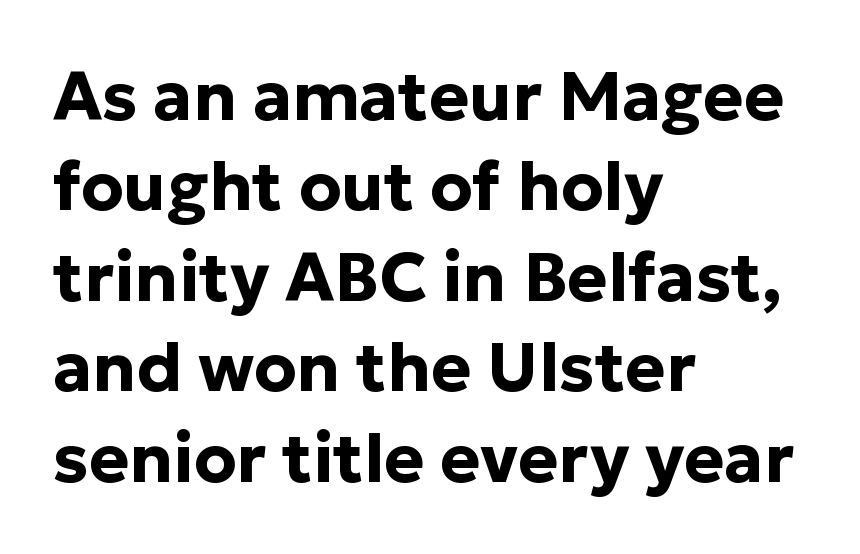
Q: Is the text bold? A: Yes.
Q: Is the text italic (slanted)? A: No, it is upright.
Q: Is the typeface a serif or a sans-serif typeface? A: Sans-serif.
Q: Is the text underlined? A: No.
Q: How is the paragraph aligned? A: Left-aligned.
Q: Is the spacing between letters normal or unusually wide? A: Normal.
Q: Is the spacing between lines tight, normal or loose? A: Normal.
Q: Width (condensed, normal, or wide)? A: Normal.
Q: Stroke contrast? A: Low.
Q: x-height? A: Medium.
Q: Monospaced? A: No.
